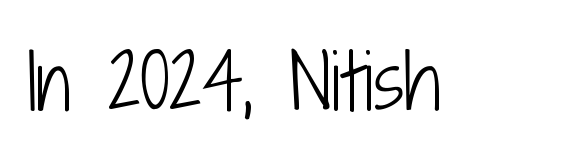
{"serif": "no", "italic": "no", "bold": "no", "weight": "light", "width": "condensed", "stroke_contrast": "low", "x_height": "medium", "monospaced": "no", "underline": "no", "letter_spacing": "normal", "letter_spacing_em": 0.0, "glyph_px": 74}
